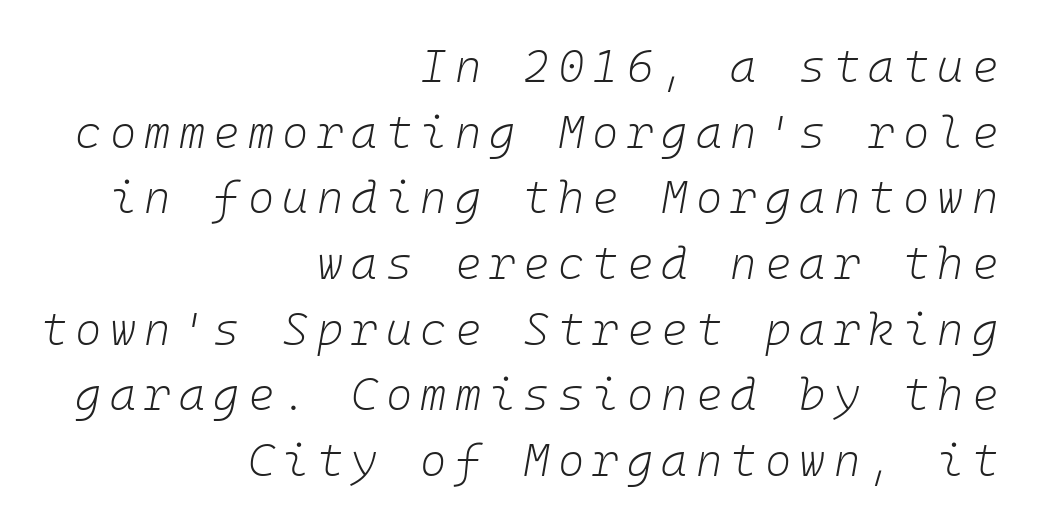
{"italic": "yes", "lean": "right", "slant_degrees": 10, "bold": "no", "weight": "light", "width": "normal", "stroke_contrast": "low", "x_height": "medium", "monospaced": "yes", "underline": "no", "align": "right", "line_spacing": "normal", "line_spacing_ratio": 1.46, "glyph_px": 45}
